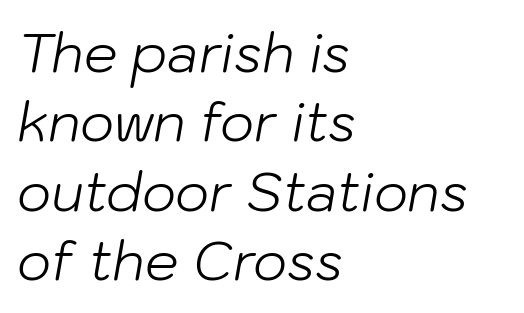
{"italic": "yes", "lean": "right", "slant_degrees": 10, "bold": "no", "weight": "light", "width": "normal", "stroke_contrast": "low", "x_height": "medium", "monospaced": "no", "underline": "no", "align": "left", "line_spacing": "normal", "line_spacing_ratio": 1.31, "letter_spacing": "normal", "letter_spacing_em": 0.0, "glyph_px": 53}
